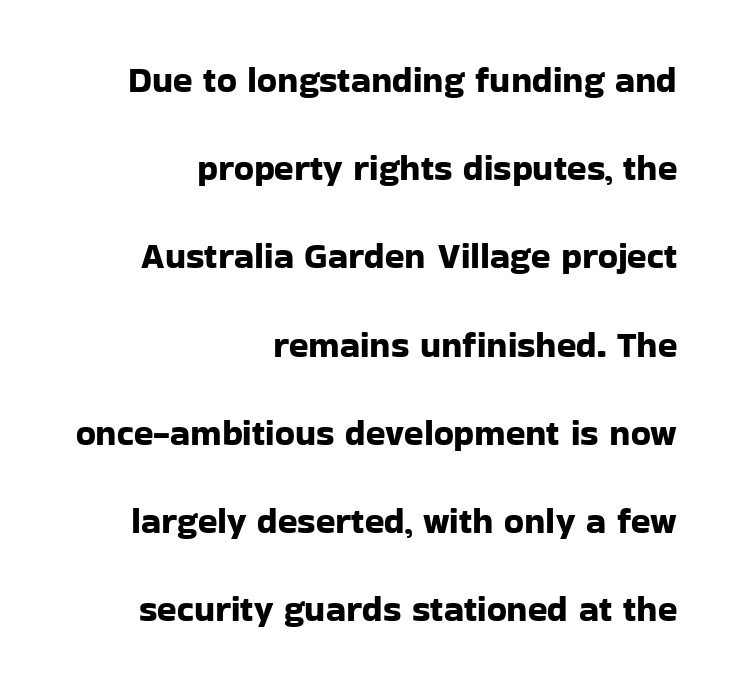
The image shows 36 px sans-serif type, upright; set right-aligned, loose line spacing (2.45x), normal letter spacing, not underlined; low stroke contrast and a medium x-height.
